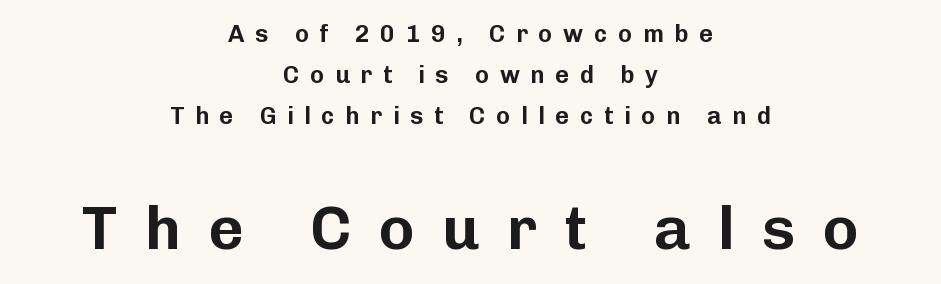
{"serif": "no", "italic": "no", "width": "normal", "stroke_contrast": "low", "x_height": "medium", "monospaced": "no", "underline": "no", "align": "center", "line_spacing_ratio": 1.71, "letter_spacing": "wide", "letter_spacing_em": 0.44, "larger_block": "second", "size_ratio": 2.54, "glyph_px": 61}
